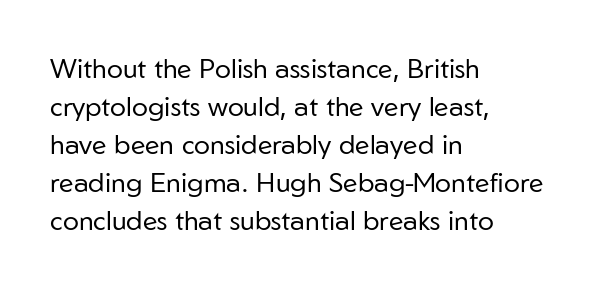
Q: Is the text bold? A: No.
Q: Is the text italic (slanted)? A: No, it is upright.
Q: Is the text underlined? A: No.
Q: How is the paragraph aligned? A: Left-aligned.
Q: Is the spacing between letters normal or unusually wide? A: Normal.
Q: Is the spacing between lines tight, normal or loose? A: Normal.
